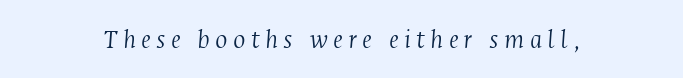
{"serif": "yes", "italic": "yes", "lean": "right", "slant_degrees": 4, "bold": "no", "weight": "light", "width": "condensed", "stroke_contrast": "medium", "x_height": "medium", "monospaced": "no", "underline": "no", "align": "center", "glyph_px": 29}
